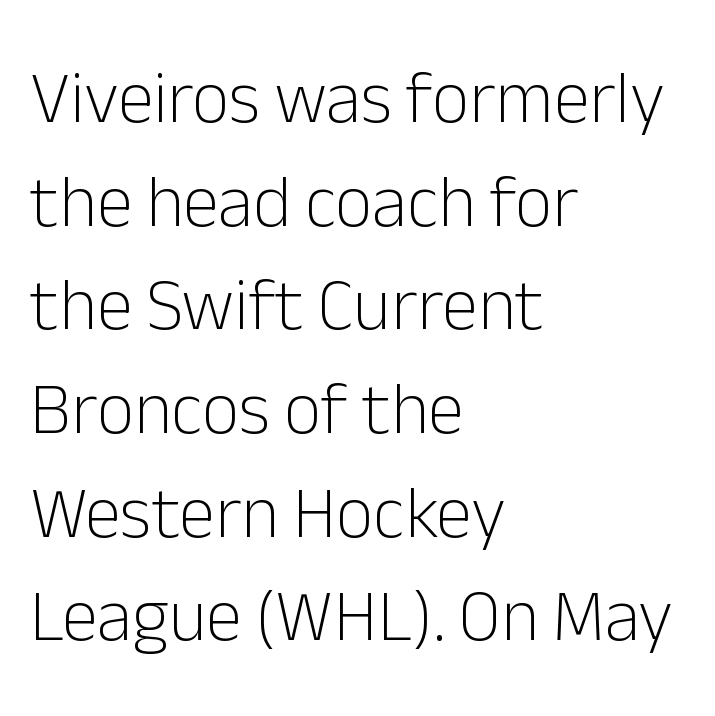
Unlike italic type, these characters show no tilt at all. This sample has the flowing, uneven cadence of proportional lettering. The letters look calm and open, with moderate or lighter stems. Interline gaps are of average width in this sample. Casual observation: everything's shoved over to the left. Nothing unusual about the tracking: characters are spaced as the font intends.
